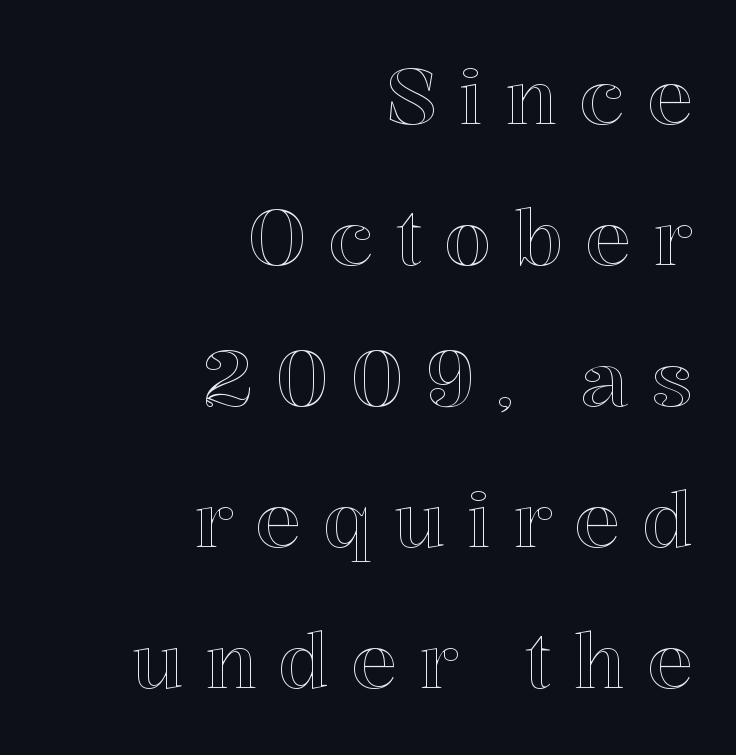
{"italic": "no", "width": "normal", "x_height": "medium", "monospaced": "no", "underline": "no", "align": "right", "line_spacing_ratio": 1.83, "letter_spacing": "wide", "letter_spacing_em": 0.28, "glyph_px": 77}
